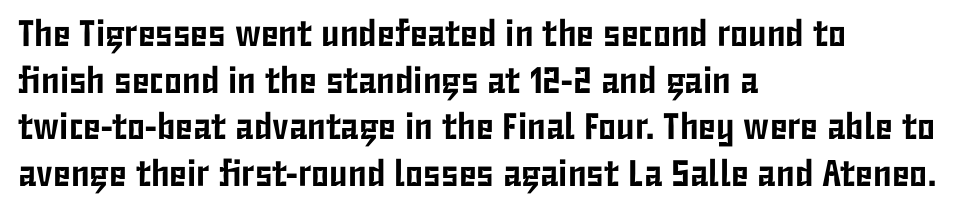
{"serif": "no", "italic": "no", "width": "condensed", "stroke_contrast": "low", "x_height": "medium", "monospaced": "no", "underline": "no", "align": "left", "line_spacing": "normal", "line_spacing_ratio": 1.26, "letter_spacing": "normal", "letter_spacing_em": 0.0, "glyph_px": 37}
